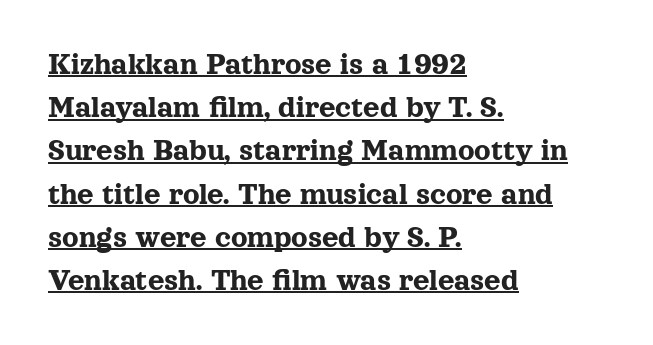
Varying glyph widths throughout — classic text-font behaviour. Vertical spacing — default. You could call the tracking neutral — neither tight nor loose. Tall strokes in this sample are plumb rather than angled.
